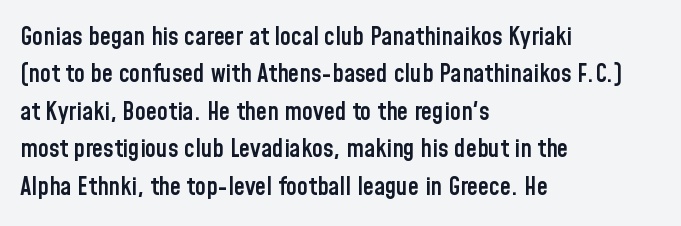
The image shows 25 px text type, upright; set left-aligned, normal line spacing (1.5x), normal letter spacing, not underlined.
